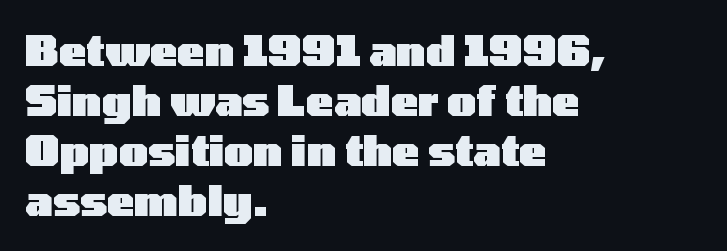
The image shows 41 px heavy, wide sans-serif type, upright; set left-aligned, line spacing 1.22x, normal letter spacing, not underlined; low stroke contrast and a medium x-height.
